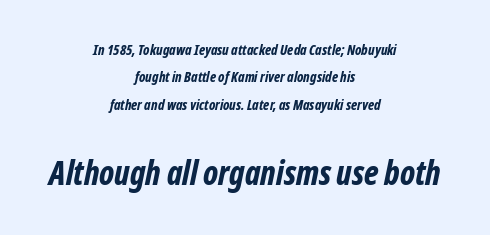
The image shows 33 px bold, condensed type, italic (leaning right); set centered, loose line spacing (1.96x), normal letter spacing, not underlined; the second (bottom) block is 2.36x larger; low stroke contrast and a medium x-height.
